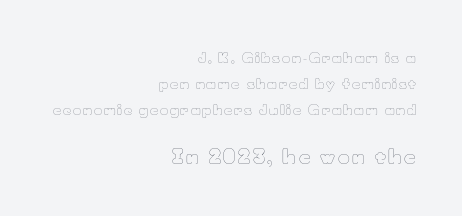
Q: Is the text bold? A: No.
Q: Is the text italic (slanted)? A: No, it is upright.
Q: Is the text underlined? A: No.
Q: How is the paragraph aligned? A: Right-aligned.
Q: Which block of text is set in a larger size, the first (top) or the second (bottom)? A: The second (bottom) one.
